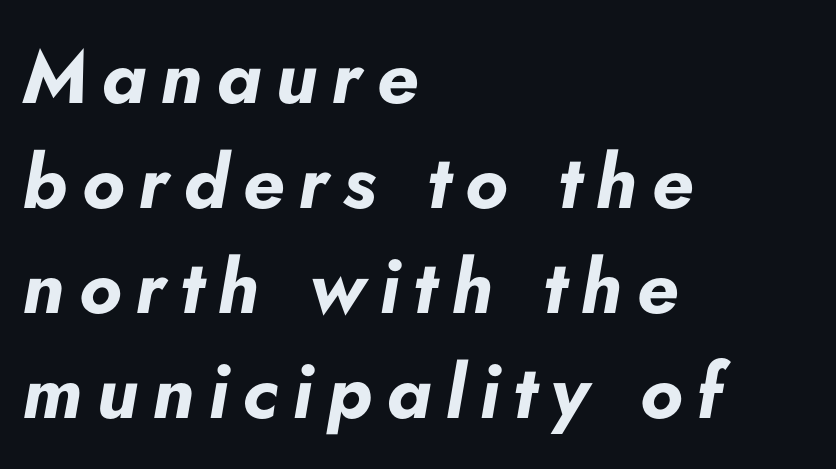
Q: Is the text bold? A: Yes.
Q: Is the text italic (slanted)? A: Yes, it leans right by about 5 degrees.
Q: Is the text underlined? A: No.
Q: How is the paragraph aligned? A: Left-aligned.
Q: Is the spacing between lines tight, normal or loose? A: Normal.
Q: Width (condensed, normal, or wide)? A: Normal.
Q: Stroke contrast? A: Low.
Q: x-height? A: Small.
Q: Monospaced? A: No.
